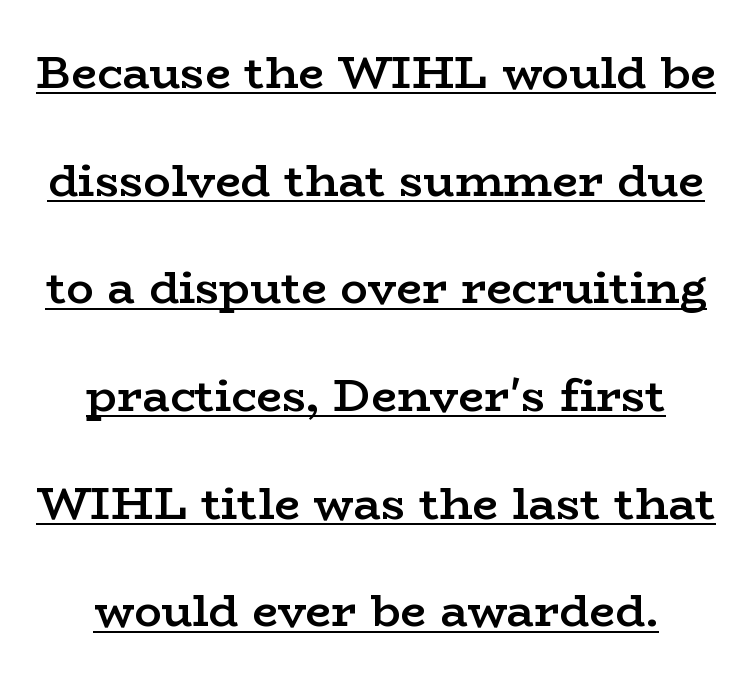
Q: Is the text bold? A: Semi-bold.
Q: Is the text italic (slanted)? A: No, it is upright.
Q: Is the typeface a serif or a sans-serif typeface? A: Serif.
Q: Is the text underlined? A: Yes.
Q: Is the spacing between letters normal or unusually wide? A: Normal.
Q: Is the spacing between lines tight, normal or loose? A: Loose.
Q: Width (condensed, normal, or wide)? A: Wide.
Q: Stroke contrast? A: Low.
Q: x-height? A: Medium.
Q: Monospaced? A: No.
